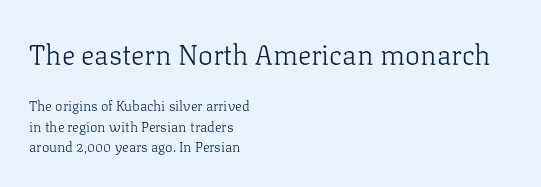
Are there feet on the stems? There are — it's a serif. Compared with typical paragraphs, the rows here are spaced about the same. Teacher's note: observe the even left margin — that is flush-left alignment. A typesetter would call this proportional, since set widths differ per character.
